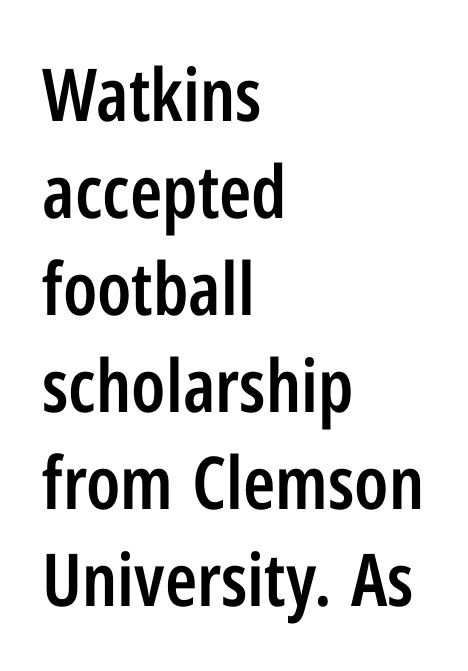
{"serif": "no", "italic": "no", "bold": "semi", "weight": "semibold", "width": "condensed", "stroke_contrast": "low", "x_height": "medium", "monospaced": "no", "underline": "no", "align": "left", "line_spacing": "normal", "line_spacing_ratio": 1.33, "letter_spacing": "normal", "letter_spacing_em": 0.0, "glyph_px": 73}
